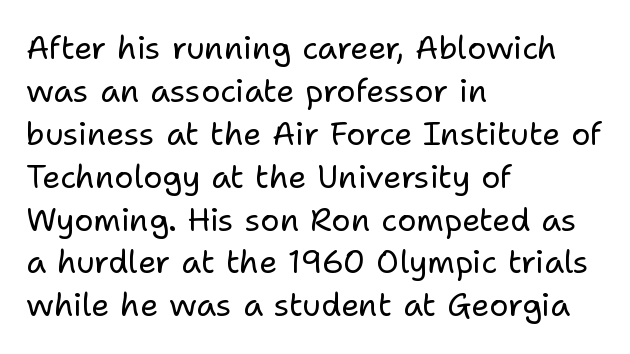
Are there feet on the stems? There aren't — it's a sans. How would I describe the line gaps? Plain and ordinary. This sample uses an upright cut, with every glyph sitting square on the baseline. Does extra space separate the letters? No, they use regular spacing. This sample has the flowing, uneven cadence of proportional lettering.
